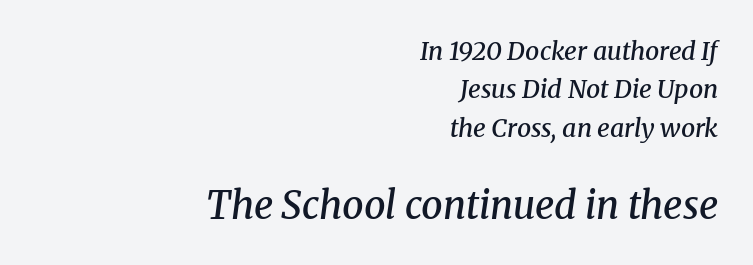
The image shows 38 px semibold serif type, italic (leaning right); set right-aligned, normal line spacing (1.54x), normal letter spacing, not underlined; the second (bottom) block is 1.52x larger; medium stroke contrast and a medium x-height.
